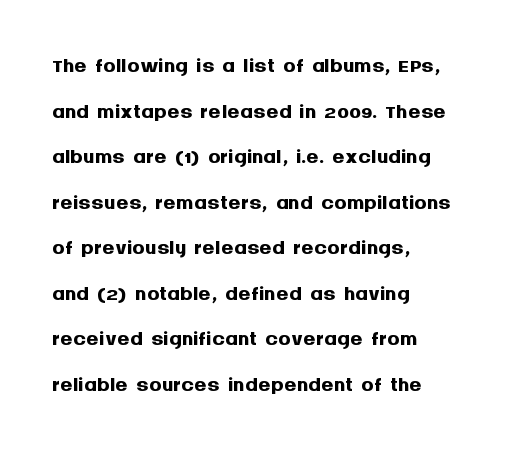
Character widths vary here, with narrow letters taking less room than wide ones. Words appear dense and cohesive because spacing is normal. A sans-serif font was chosen for this passage. This sample keeps an unexceptional amount of space between lines.
